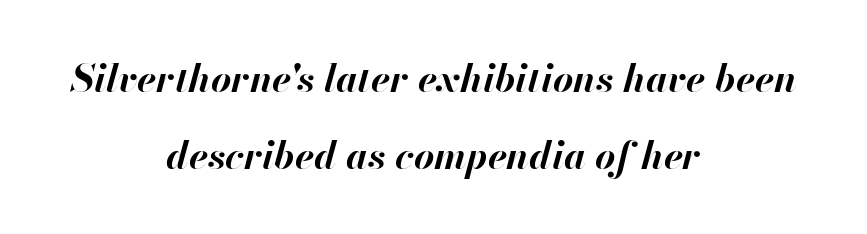
The image shows 39 px bold type, italic (leaning right); set centered, loose line spacing (1.98x), normal letter spacing, not underlined; high stroke contrast and a small x-height.
